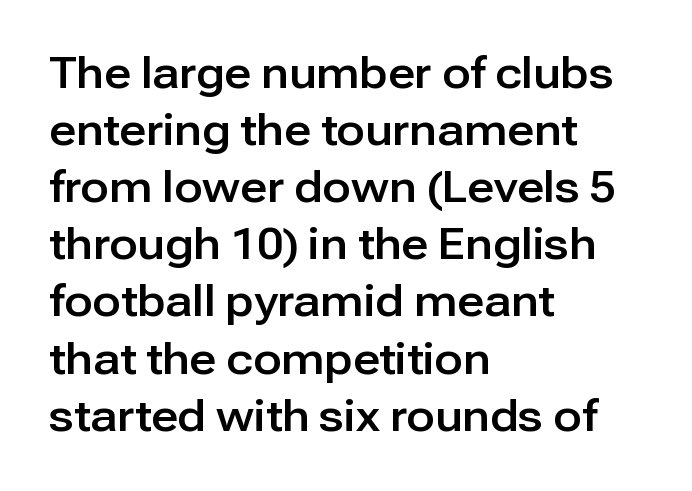
Compared with typical paragraphs, the rows here are spaced about the same. The letters carry no serifs — their stems end cleanly without finishing strokes. Spacing verdict: proportional, widths tailored to each character. The letters stand straight up with perfectly vertical stems. Letter spacing: default. The area under the type is left untouched.
